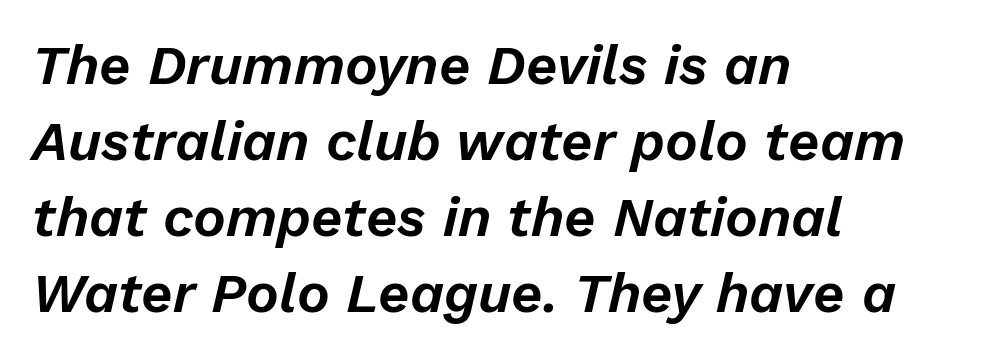
{"italic": "yes", "lean": "right", "slant_degrees": 13, "width": "normal", "stroke_contrast": "low", "x_height": "medium", "monospaced": "no", "underline": "no", "align": "left", "line_spacing": "normal", "line_spacing_ratio": 1.38, "letter_spacing": "normal", "letter_spacing_em": 0.0, "glyph_px": 55}
